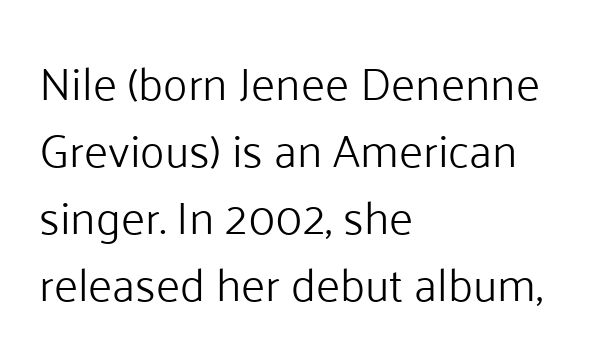
{"serif": "no", "italic": "no", "bold": "no", "weight": "light", "width": "normal", "stroke_contrast": "low", "x_height": "medium", "monospaced": "no", "underline": "no", "align": "left", "line_spacing": "normal", "line_spacing_ratio": 1.46, "letter_spacing": "normal", "letter_spacing_em": 0.0, "glyph_px": 46}
